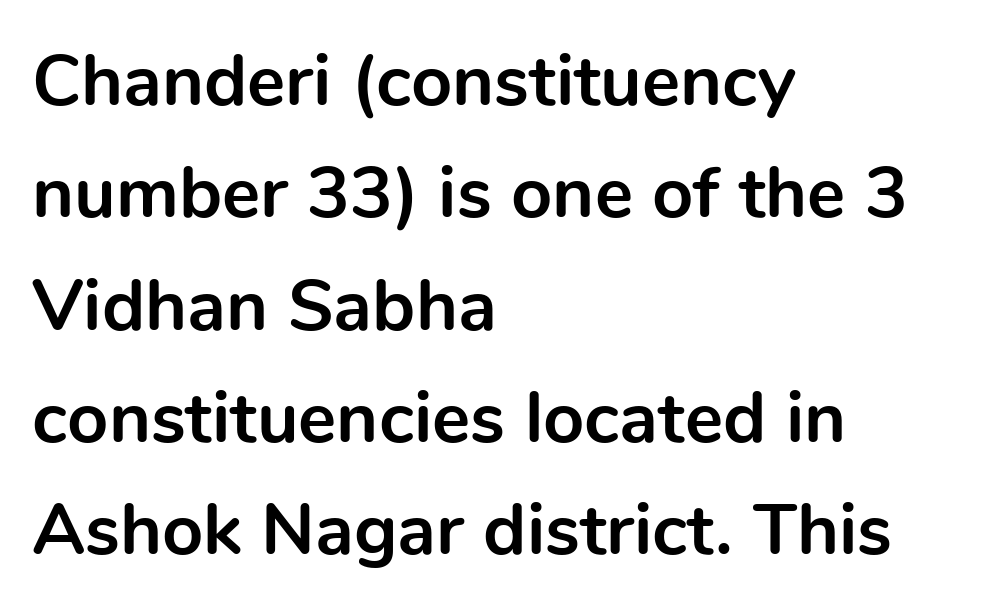
Q: Is the text bold? A: Yes.
Q: Is the text italic (slanted)? A: No, it is upright.
Q: Is the typeface a serif or a sans-serif typeface? A: Sans-serif.
Q: Is the text underlined? A: No.
Q: How is the paragraph aligned? A: Left-aligned.
Q: Is the spacing between letters normal or unusually wide? A: Normal.
Q: Is the spacing between lines tight, normal or loose? A: Normal.
Q: Width (condensed, normal, or wide)? A: Normal.
Q: x-height? A: Medium.
Q: Monospaced? A: No.
